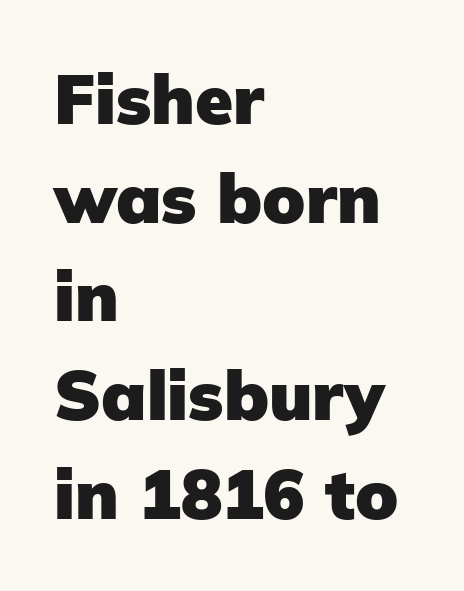
Q: Is the text bold? A: Yes.
Q: Is the text italic (slanted)? A: No, it is upright.
Q: Is the typeface a serif or a sans-serif typeface? A: Sans-serif.
Q: Is the text underlined? A: No.
Q: How is the paragraph aligned? A: Left-aligned.
Q: Is the spacing between letters normal or unusually wide? A: Normal.
Q: Is the spacing between lines tight, normal or loose? A: Normal.
Q: Width (condensed, normal, or wide)? A: Normal.
Q: Stroke contrast? A: Low.
Q: x-height? A: Medium.
Q: Monospaced? A: No.
